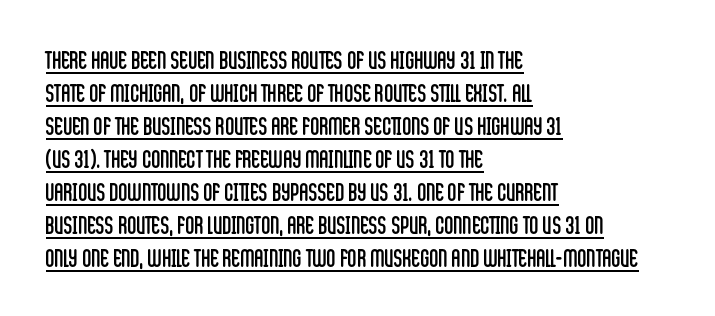
The image shows 25 px text type, upright; set left-aligned, normal line spacing (1.32x), normal letter spacing, underlined.
